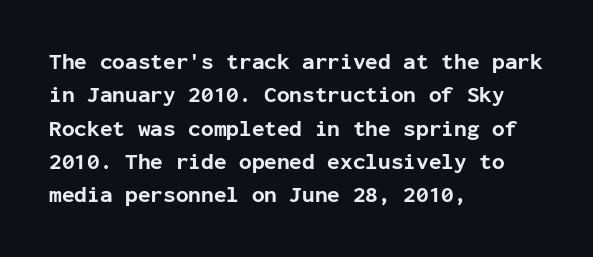
Q: Is the text bold? A: Yes.
Q: Is the text italic (slanted)? A: No, it is upright.
Q: Is the text underlined? A: No.
Q: How is the paragraph aligned? A: Left-aligned.
Q: Is the spacing between letters normal or unusually wide? A: Normal.
Q: Is the spacing between lines tight, normal or loose? A: Normal.
